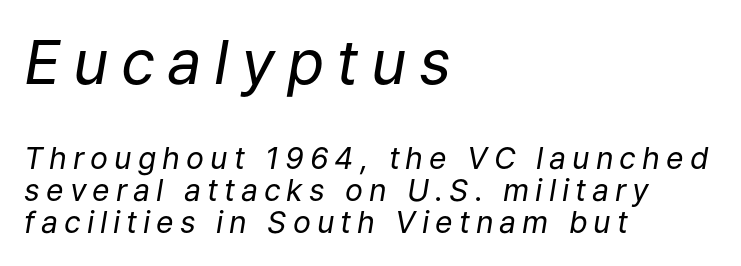
Plain, unruled lines of type. The whole block is typeset with a tilt. Short and long lines alike share a common starting point at left. Type size steps down from the first block to the second. Each word looks stretched out because of the extra space between its letters. The strokes are not fattened; the text isn't bold.
